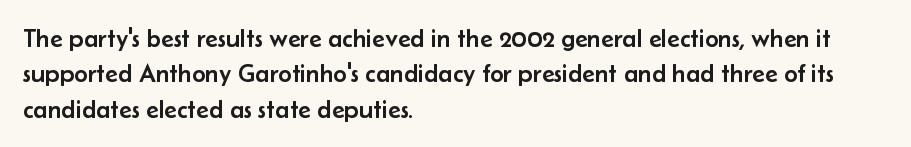
Q: Is the text italic (slanted)? A: No, it is upright.
Q: Is the text underlined? A: No.
Q: How is the paragraph aligned? A: Left-aligned.
Q: Is the spacing between letters normal or unusually wide? A: Normal.
Q: Is the spacing between lines tight, normal or loose? A: Normal.
